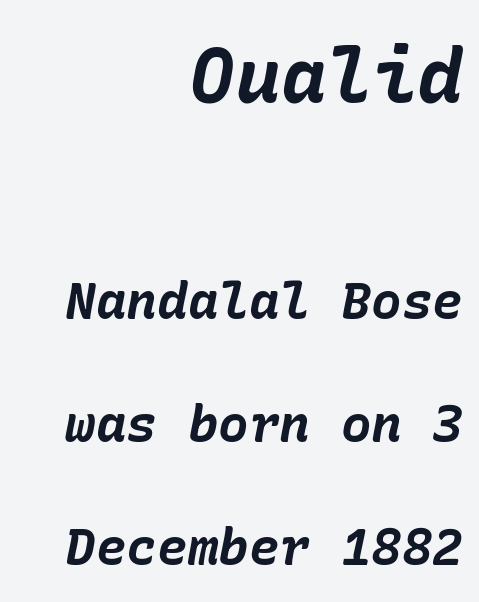
The image shows 76 px bold type, italic (leaning right); set right-aligned, loose line spacing (2.41x), normal letter spacing, not underlined; the first (top) block is 1.49x larger; low stroke contrast and a medium x-height.
